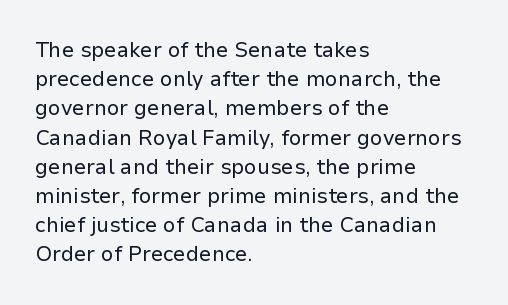
Tracking here is standard; glyphs follow each other at the usual distance. Heft: none added — not bold. These lines are set flush left with a ragged right edge. The letters stand straight up with perfectly vertical stems. Has an underline been added? It has not.
